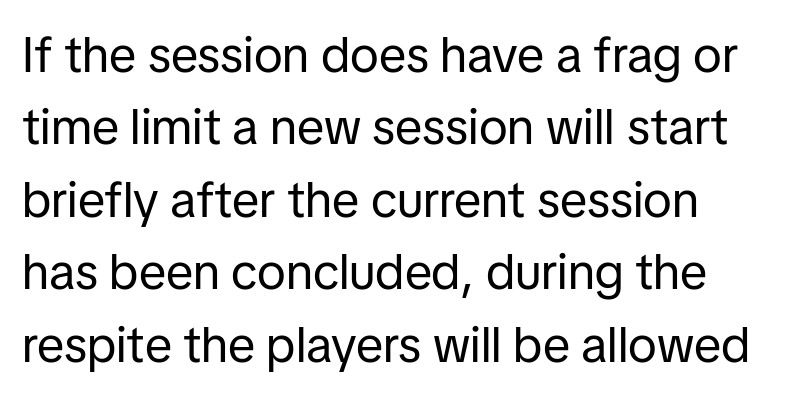
The letterforms sit shoulder to shoulder at normal distance. Typographically, this falls in the sans-serif category. This sample keeps an unexceptional amount of space between lines. The rendering anchors every line to the left-hand side.
